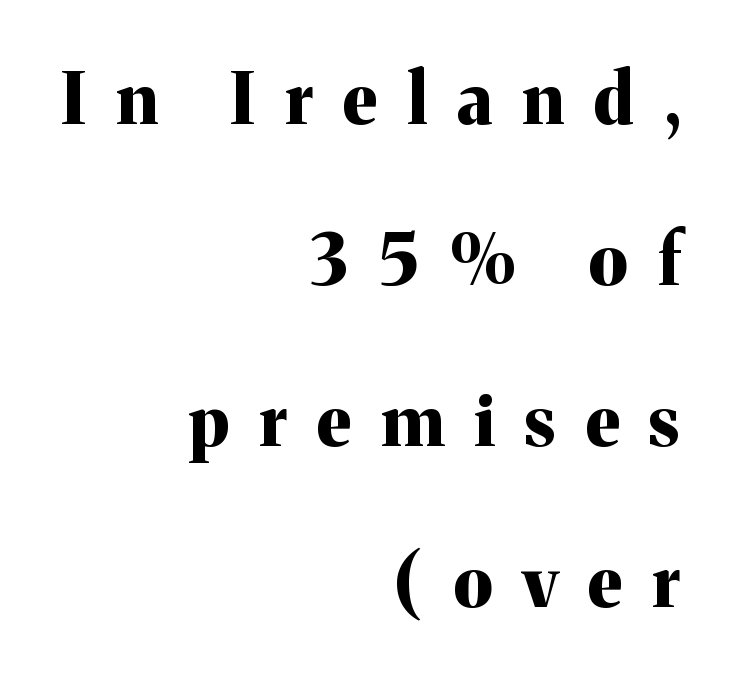
The image shows 70 px bold serif type, upright; set right-aligned, loose line spacing (2.3x), unusually wide letter spacing (+0.43 em), not underlined; medium stroke contrast and a medium x-height.
